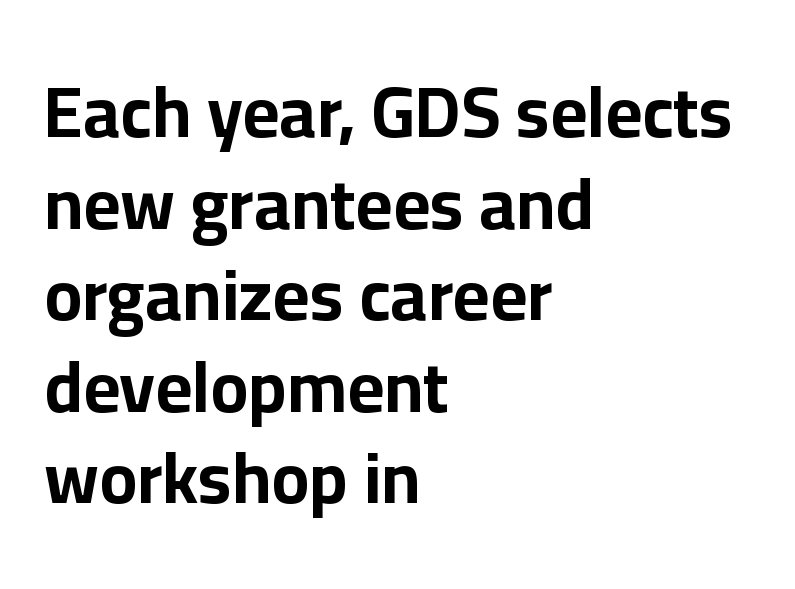
A bare baseline throughout the passage. The vertical gap from one line to the next is medium. Honestly, the letter spacing is just normal — you wouldn't notice it. Caption: bold face, heavy strokes. The passage shown is typed in a proportional face where columns would drift.
